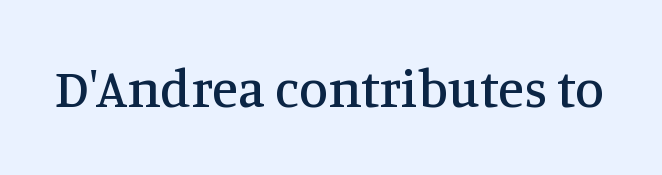
The passage shown is typeset with a serif family. The letters stand upright; this is a roman face. Default kerning and tracking; the words read as compact shapes. Glance below the letters and you will spot only blank space. You could not count columns in this text — the font is proportionally spaced.
